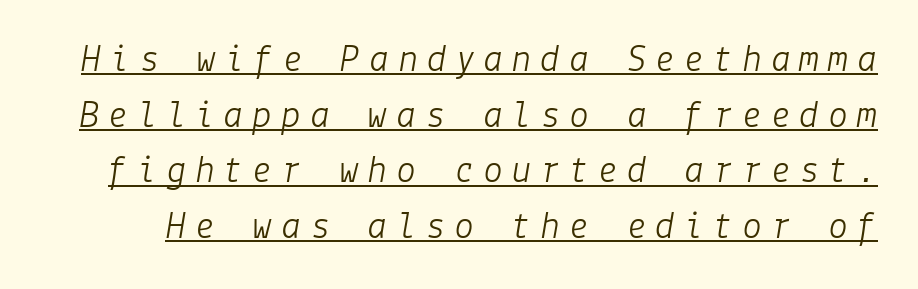
Q: Is the text bold? A: No.
Q: Is the text italic (slanted)? A: Yes, it leans right by about 9 degrees.
Q: Is the text underlined? A: Yes.
Q: Is the spacing between letters normal or unusually wide? A: Unusually wide.
Q: Is the spacing between lines tight, normal or loose? A: Normal.
Q: Width (condensed, normal, or wide)? A: Normal.
Q: Stroke contrast? A: Low.
Q: x-height? A: Medium.
